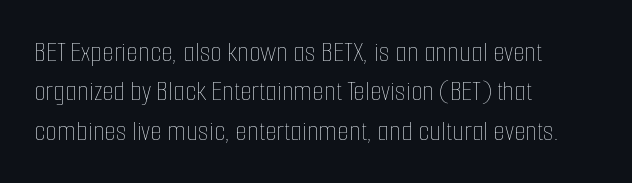
Q: Is the text bold? A: No.
Q: Is the text italic (slanted)? A: No, it is upright.
Q: Is the text underlined? A: No.
Q: How is the paragraph aligned? A: Left-aligned.
Q: Is the spacing between letters normal or unusually wide? A: Normal.
Q: Is the spacing between lines tight, normal or loose? A: Normal.
Q: Width (condensed, normal, or wide)? A: Condensed.
Q: Stroke contrast? A: Low.
Q: x-height? A: Medium.
Q: Monospaced? A: No.
